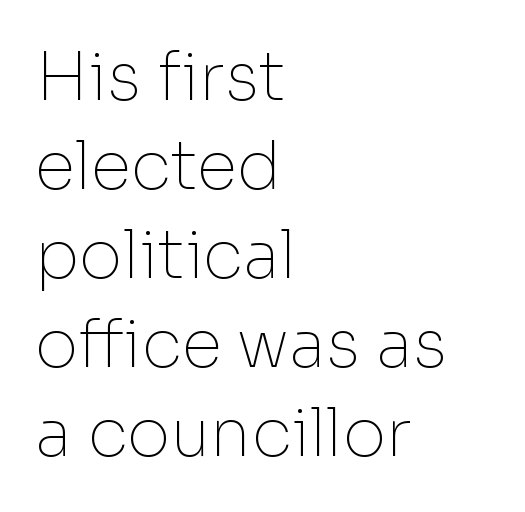
Q: Is the text bold? A: No.
Q: Is the text italic (slanted)? A: No, it is upright.
Q: Is the typeface a serif or a sans-serif typeface? A: Sans-serif.
Q: Is the text underlined? A: No.
Q: How is the paragraph aligned? A: Left-aligned.
Q: Is the spacing between letters normal or unusually wide? A: Normal.
Q: Is the spacing between lines tight, normal or loose? A: Normal.
Q: Width (condensed, normal, or wide)? A: Normal.
Q: Stroke contrast? A: Low.
Q: x-height? A: Medium.
Q: Monospaced? A: No.
